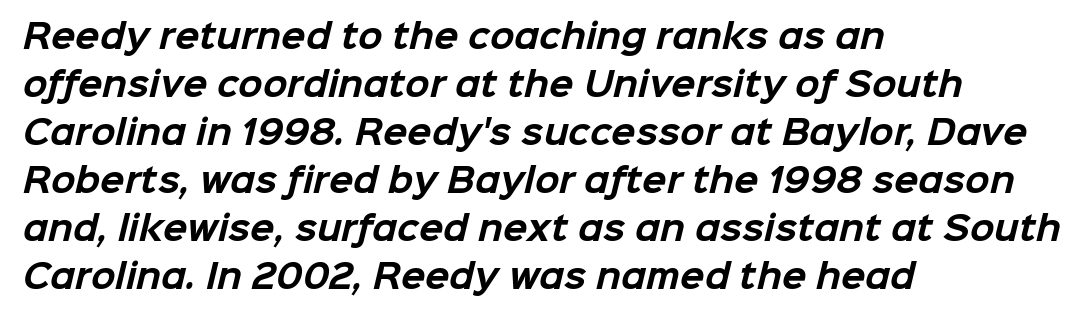
The image shows 32 px bold sans-serif type; set left-aligned, normal line spacing (1.5x), normal letter spacing, not underlined; low stroke contrast and a medium x-height.
